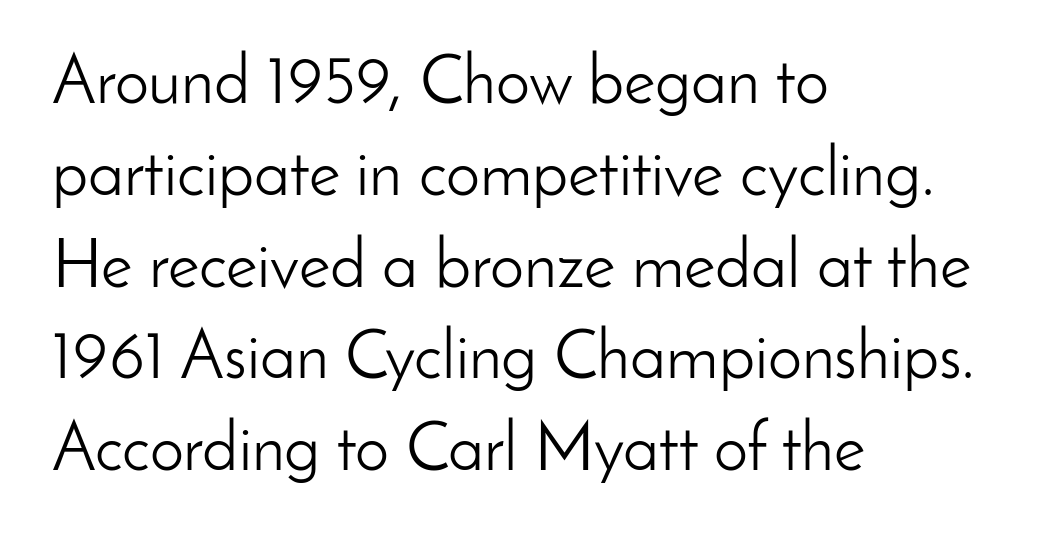
{"serif": "no", "italic": "no", "bold": "no", "weight": "light", "width": "normal", "stroke_contrast": "low", "x_height": "small", "monospaced": "no", "underline": "no", "align": "left", "line_spacing": "normal", "line_spacing_ratio": 1.35, "letter_spacing": "normal", "letter_spacing_em": 0.0, "glyph_px": 68}
